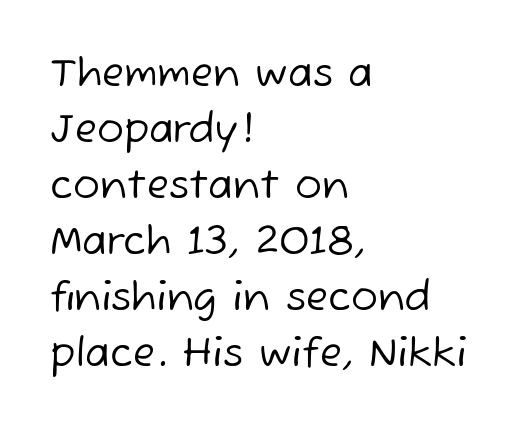
{"serif": "no", "bold": "no", "weight": "regular", "width": "normal", "stroke_contrast": "low", "x_height": "medium", "monospaced": "no", "underline": "no", "align": "left", "line_spacing": "normal", "line_spacing_ratio": 1.4, "letter_spacing": "normal", "letter_spacing_em": 0.0, "glyph_px": 40}
